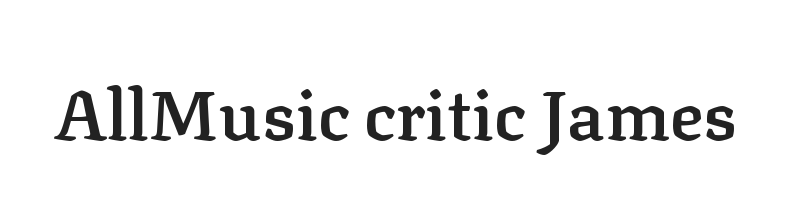
The gaps between neighbouring characters are ordinary and unremarkable. Stems and bowls a touch heavier than normal — semibold. Unlike a clean sans, this face finishes its strokes with serifs. Spacing verdict: proportional, widths tailored to each character. Style check: upright.
